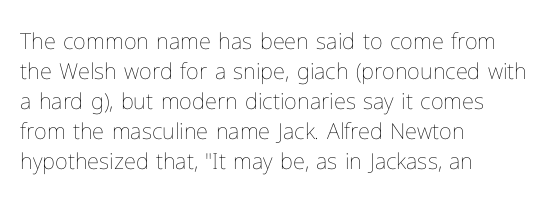
The image shows 22 px text type, upright; set left-aligned, normal line spacing (1.36x), normal letter spacing, not underlined.
